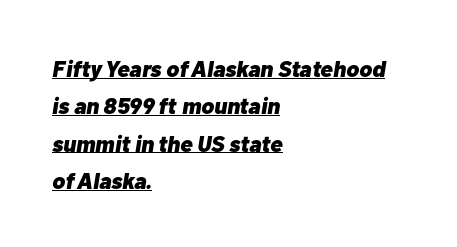
The image shows 23 px bold type, italic (leaning right); set left-aligned, normal line spacing (1.62x), normal letter spacing, underlined.
